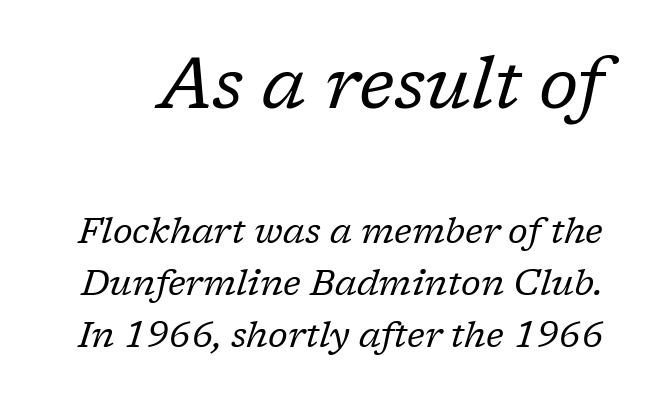
Q: Is the text bold? A: No.
Q: Is the text italic (slanted)? A: Yes, it leans right by about 17 degrees.
Q: Is the typeface a serif or a sans-serif typeface? A: Serif.
Q: Is the text underlined? A: No.
Q: Is the spacing between letters normal or unusually wide? A: Normal.
Q: Is the spacing between lines tight, normal or loose? A: Normal.
Q: Which block of text is set in a larger size, the first (top) or the second (bottom)? A: The first (top) one.
Q: Width (condensed, normal, or wide)? A: Normal.
Q: Stroke contrast? A: Low.
Q: x-height? A: Medium.
Q: Monospaced? A: No.
